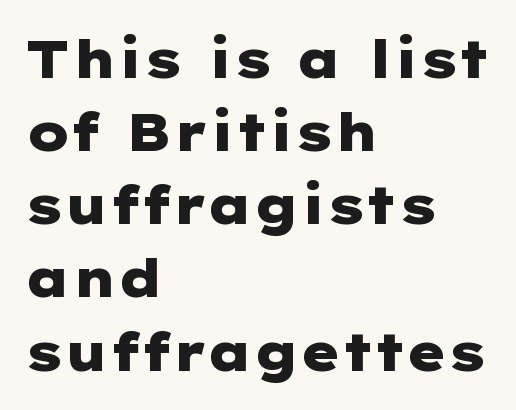
Nothing sits at the stroke ends, so this counts as sans-serif. Successive baselines arrive at the customary interval. Beneath every word, the page is bare. The lines are quadded left.
